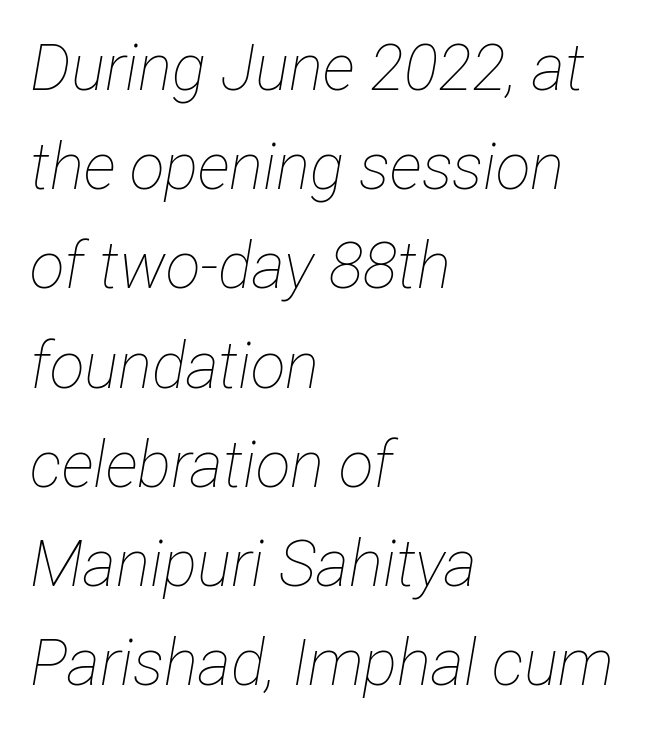
{"italic": "yes", "lean": "right", "slant_degrees": 12, "bold": "no", "weight": "thin", "width": "condensed", "stroke_contrast": "low", "x_height": "medium", "monospaced": "no", "underline": "no", "align": "left", "line_spacing": "normal", "line_spacing_ratio": 1.55, "letter_spacing": "normal", "letter_spacing_em": 0.0, "glyph_px": 64}
